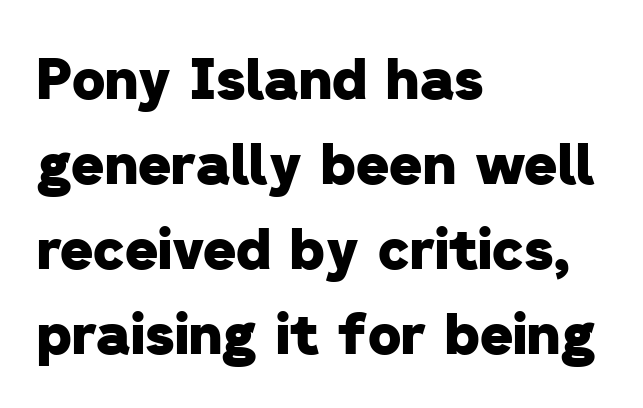
{"serif": "no", "bold": "yes", "weight": "heavy", "width": "normal", "stroke_contrast": "low", "x_height": "medium", "monospaced": "no", "underline": "no", "align": "left", "line_spacing": "normal", "line_spacing_ratio": 1.49, "letter_spacing": "normal", "letter_spacing_em": 0.0, "glyph_px": 57}
